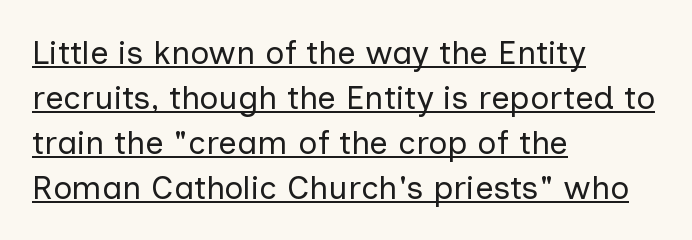
The image shows 33 px regular-weight sans-serif type, upright; set left-aligned, normal line spacing (1.36x), normal letter spacing, underlined; low stroke contrast and a medium x-height.
